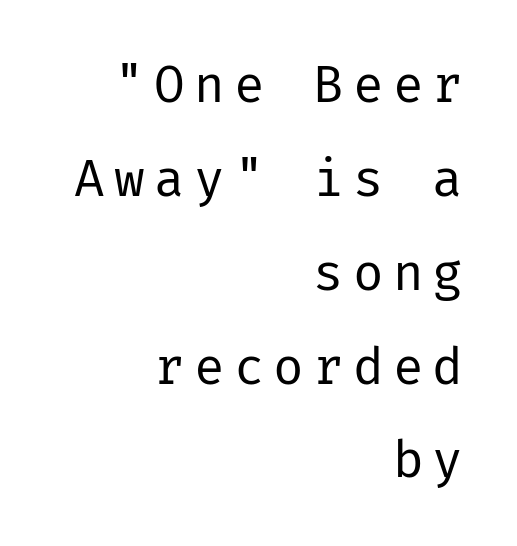
{"serif": "no", "italic": "no", "bold": "no", "weight": "regular", "width": "normal", "stroke_contrast": "low", "x_height": "medium", "underline": "no", "align": "right", "line_spacing_ratio": 1.84, "glyph_px": 51}
